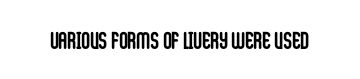
What stands out about the letter spacing? Nothing — it is the standard amount. Upright lettering throughout. Bold? Absolutely — the strokes are thick and heavy. The glyphs are unaccompanied by any horizontal stroke below them.
